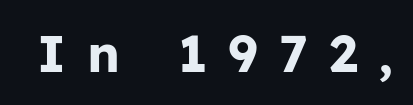
The image shows 52 px bold sans-serif type, upright; set unusually wide letter spacing (+0.4 em), not underlined; low stroke contrast and a medium x-height.
